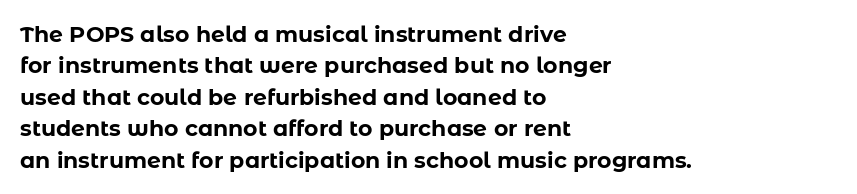
The image shows 22 px bold type, upright; set left-aligned, normal line spacing (1.43x), normal letter spacing, not underlined.
